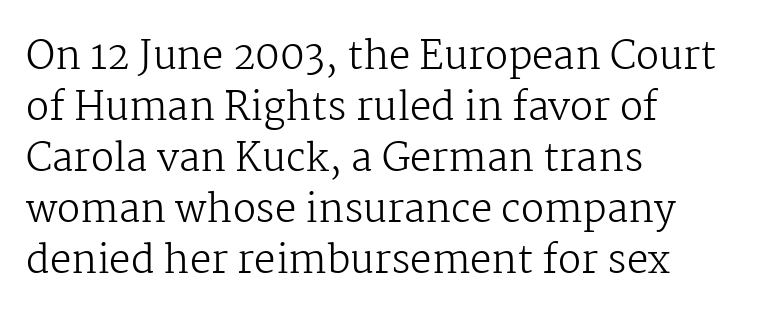
{"serif": "yes", "italic": "no", "bold": "no", "weight": "regular", "width": "normal", "stroke_contrast": "medium", "x_height": "medium", "monospaced": "no", "underline": "no", "align": "left", "line_spacing": "normal", "line_spacing_ratio": 1.34, "letter_spacing": "normal", "letter_spacing_em": 0.0, "glyph_px": 38}
